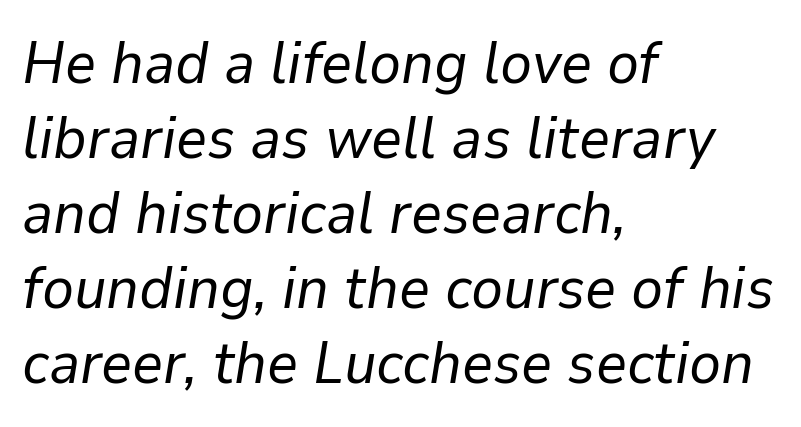
{"italic": "yes", "lean": "right", "slant_degrees": 9, "bold": "no", "weight": "regular", "width": "normal", "stroke_contrast": "low", "x_height": "medium", "monospaced": "no", "underline": "no", "align": "left", "line_spacing": "normal", "line_spacing_ratio": 1.25, "letter_spacing": "normal", "letter_spacing_em": 0.0, "glyph_px": 60}
